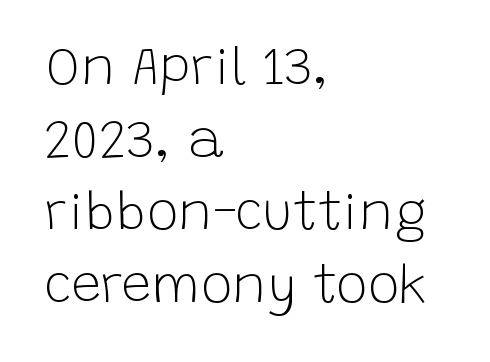
Q: Is the text bold? A: No.
Q: Is the text italic (slanted)? A: No, it is upright.
Q: Is the typeface a serif or a sans-serif typeface? A: Sans-serif.
Q: Is the text underlined? A: No.
Q: How is the paragraph aligned? A: Left-aligned.
Q: Is the spacing between letters normal or unusually wide? A: Normal.
Q: Is the spacing between lines tight, normal or loose? A: Normal.
Q: Width (condensed, normal, or wide)? A: Normal.
Q: Stroke contrast? A: Low.
Q: x-height? A: Large.
Q: Monospaced? A: No.
